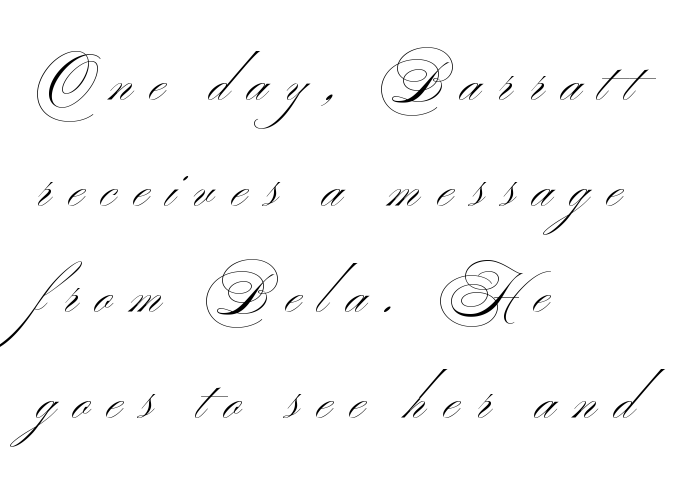
Q: Is the text bold? A: No.
Q: Is the typeface a serif or a sans-serif typeface? A: Sans-serif.
Q: Is the text underlined? A: No.
Q: How is the paragraph aligned? A: Left-aligned.
Q: Is the spacing between letters normal or unusually wide? A: Unusually wide.
Q: Is the spacing between lines tight, normal or loose? A: Loose.
Q: Width (condensed, normal, or wide)? A: Wide.
Q: Stroke contrast? A: Medium.
Q: x-height? A: Small.
Q: Monospaced? A: No.
